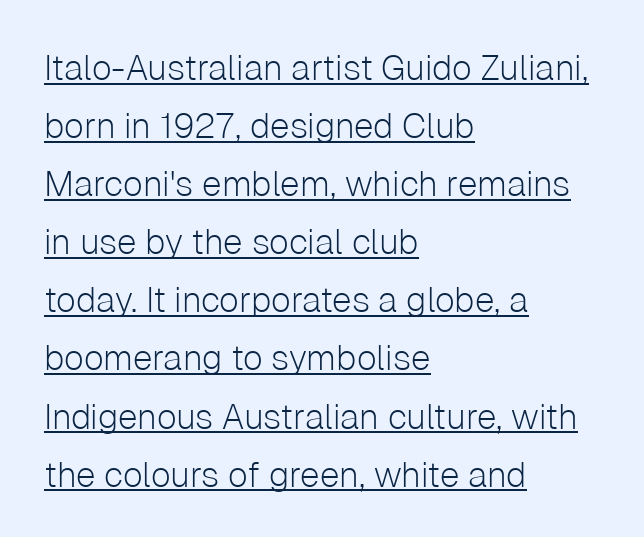
Q: Is the text bold? A: No.
Q: Is the text italic (slanted)? A: No, it is upright.
Q: Is the typeface a serif or a sans-serif typeface? A: Sans-serif.
Q: Is the text underlined? A: Yes.
Q: How is the paragraph aligned? A: Left-aligned.
Q: Is the spacing between letters normal or unusually wide? A: Normal.
Q: Is the spacing between lines tight, normal or loose? A: Normal.
Q: Width (condensed, normal, or wide)? A: Normal.
Q: Stroke contrast? A: Low.
Q: x-height? A: Medium.
Q: Monospaced? A: No.
